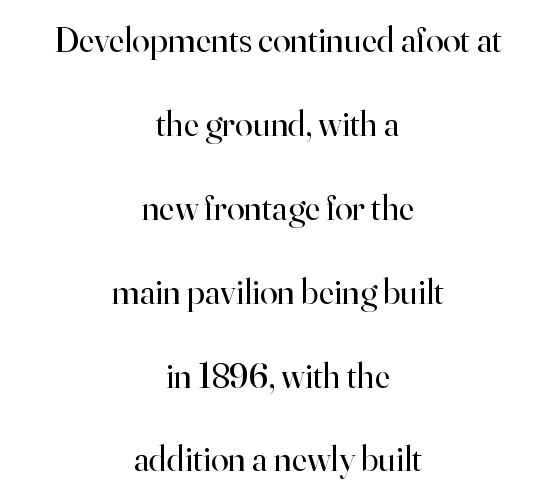
{"serif": "yes", "italic": "no", "bold": "no", "weight": "regular", "width": "normal", "stroke_contrast": "high", "x_height": "small", "monospaced": "no", "underline": "no", "align": "center", "line_spacing": "loose", "line_spacing_ratio": 2.33, "letter_spacing": "normal", "letter_spacing_em": 0.0, "glyph_px": 36}
